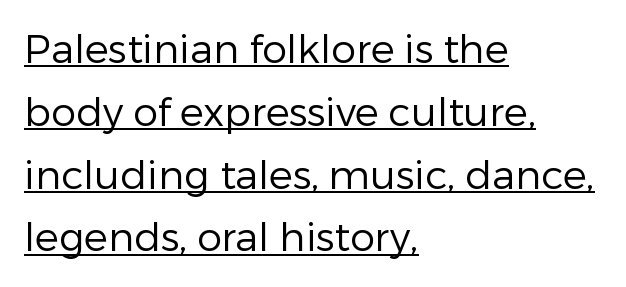
{"serif": "no", "italic": "no", "bold": "no", "weight": "regular", "width": "normal", "stroke_contrast": "low", "x_height": "medium", "monospaced": "no", "underline": "yes", "align": "left", "line_spacing": "normal", "line_spacing_ratio": 1.57, "letter_spacing": "normal", "letter_spacing_em": 0.0, "glyph_px": 40}
